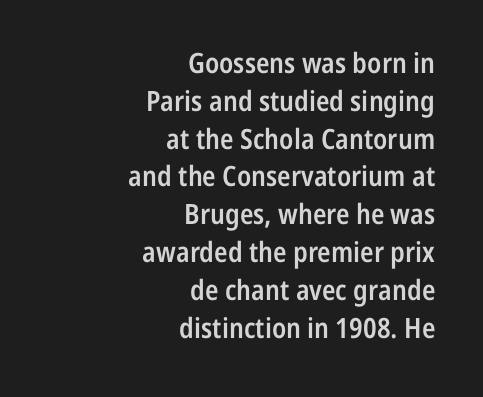
Q: Is the text bold? A: Semi-bold.
Q: Is the text italic (slanted)? A: No, it is upright.
Q: Is the typeface a serif or a sans-serif typeface? A: Sans-serif.
Q: Is the text underlined? A: No.
Q: How is the paragraph aligned? A: Right-aligned.
Q: Is the spacing between letters normal or unusually wide? A: Normal.
Q: Is the spacing between lines tight, normal or loose? A: Normal.
Q: Width (condensed, normal, or wide)? A: Condensed.
Q: Stroke contrast? A: Low.
Q: x-height? A: Medium.
Q: Monospaced? A: No.
